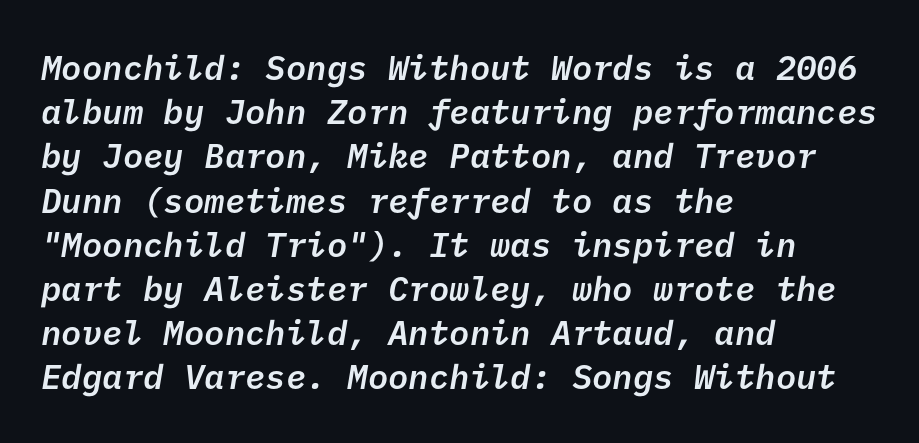
{"serif": "no", "bold": "semi", "weight": "semibold", "width": "normal", "stroke_contrast": "low", "x_height": "medium", "underline": "no", "align": "left", "line_spacing": "normal", "line_spacing_ratio": 1.3, "letter_spacing": "normal", "letter_spacing_em": 0.0, "glyph_px": 34}
